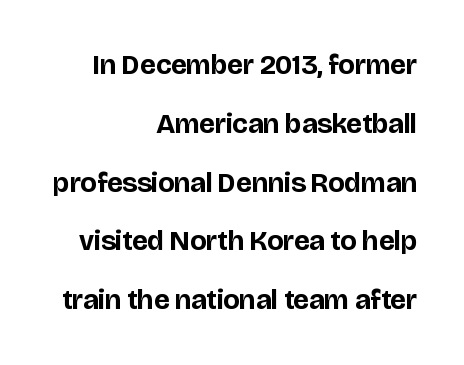
Q: Is the text bold? A: Yes.
Q: Is the text italic (slanted)? A: No, it is upright.
Q: Is the typeface a serif or a sans-serif typeface? A: Sans-serif.
Q: Is the text underlined? A: No.
Q: How is the paragraph aligned? A: Right-aligned.
Q: Is the spacing between letters normal or unusually wide? A: Normal.
Q: Is the spacing between lines tight, normal or loose? A: Loose.
Q: Width (condensed, normal, or wide)? A: Normal.
Q: Stroke contrast? A: Low.
Q: x-height? A: Large.
Q: Monospaced? A: No.
